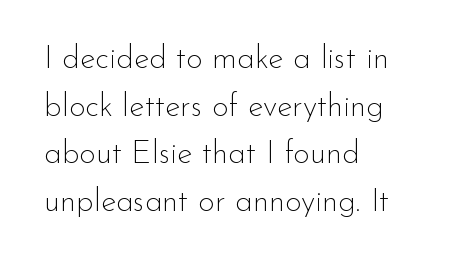
The image shows 32 px thin sans-serif type, upright; set left-aligned, normal line spacing (1.49x), normal letter spacing, not underlined; low stroke contrast and a small x-height.
